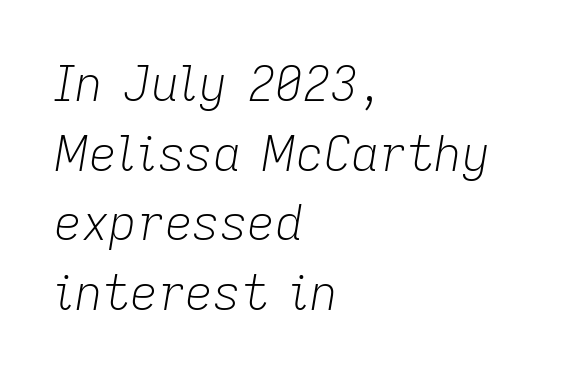
Q: Is the text bold? A: No.
Q: Is the text italic (slanted)? A: Yes, it leans right by about 9 degrees.
Q: Is the text underlined? A: No.
Q: How is the paragraph aligned? A: Left-aligned.
Q: Is the spacing between letters normal or unusually wide? A: Normal.
Q: Is the spacing between lines tight, normal or loose? A: Normal.
Q: Width (condensed, normal, or wide)? A: Normal.
Q: Stroke contrast? A: Low.
Q: x-height? A: Medium.
Q: Monospaced? A: No.
